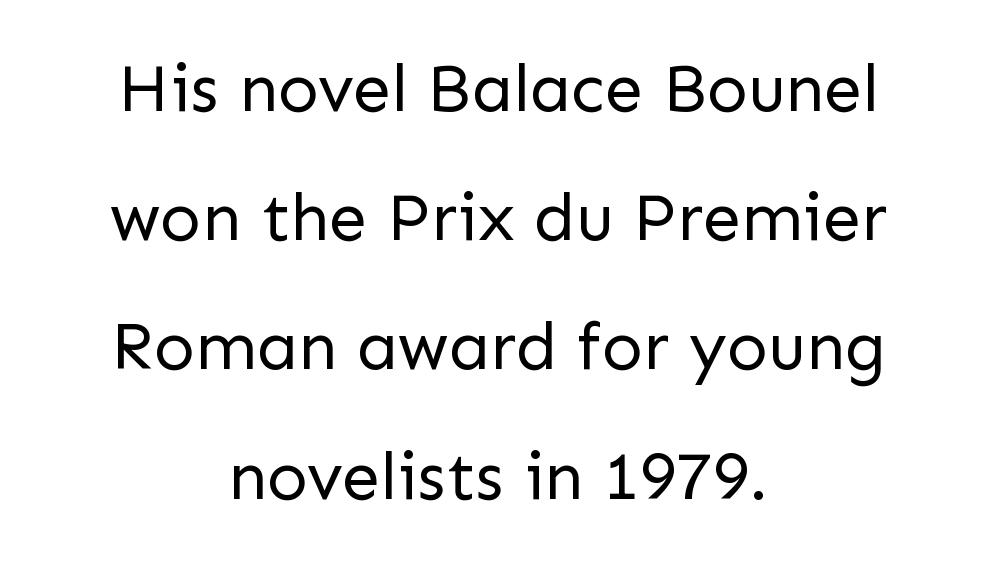
The image shows 68 px regular-weight sans-serif type, upright; set centered, loose line spacing (1.9x), normal letter spacing, not underlined; low stroke contrast and a medium x-height.
